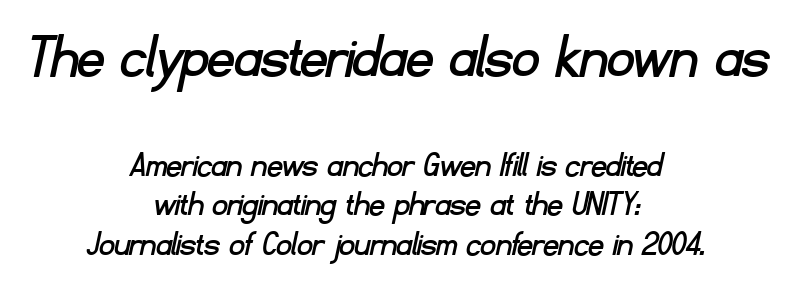
Q: Is the typeface a serif or a sans-serif typeface? A: Sans-serif.
Q: Is the text underlined? A: No.
Q: How is the paragraph aligned? A: Centered.
Q: Is the spacing between letters normal or unusually wide? A: Normal.
Q: Is the spacing between lines tight, normal or loose? A: Tight.
Q: Which block of text is set in a larger size, the first (top) or the second (bottom)? A: The first (top) one.
Q: Width (condensed, normal, or wide)? A: Normal.
Q: Stroke contrast? A: Low.
Q: x-height? A: Small.
Q: Monospaced? A: No.
